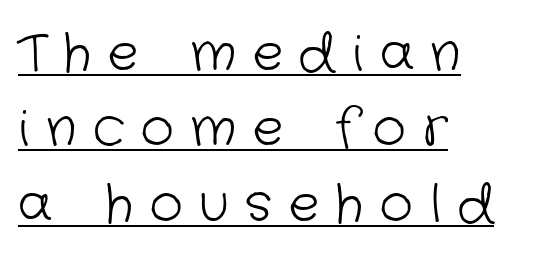
{"serif": "no", "bold": "no", "weight": "light", "width": "normal", "stroke_contrast": "low", "x_height": "medium", "monospaced": "no", "underline": "yes", "align": "left", "line_spacing": "normal", "line_spacing_ratio": 1.48, "letter_spacing": "wide", "letter_spacing_em": 0.33, "glyph_px": 51}
